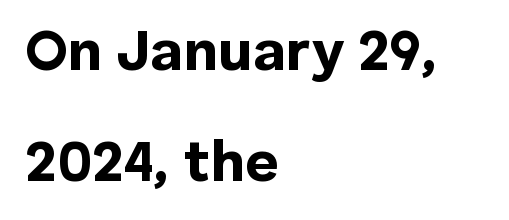
{"serif": "no", "italic": "no", "bold": "yes", "weight": "bold", "width": "normal", "stroke_contrast": "low", "x_height": "medium", "monospaced": "no", "underline": "no", "align": "left", "line_spacing": "loose", "line_spacing_ratio": 1.91, "letter_spacing": "normal", "letter_spacing_em": 0.0, "glyph_px": 58}
